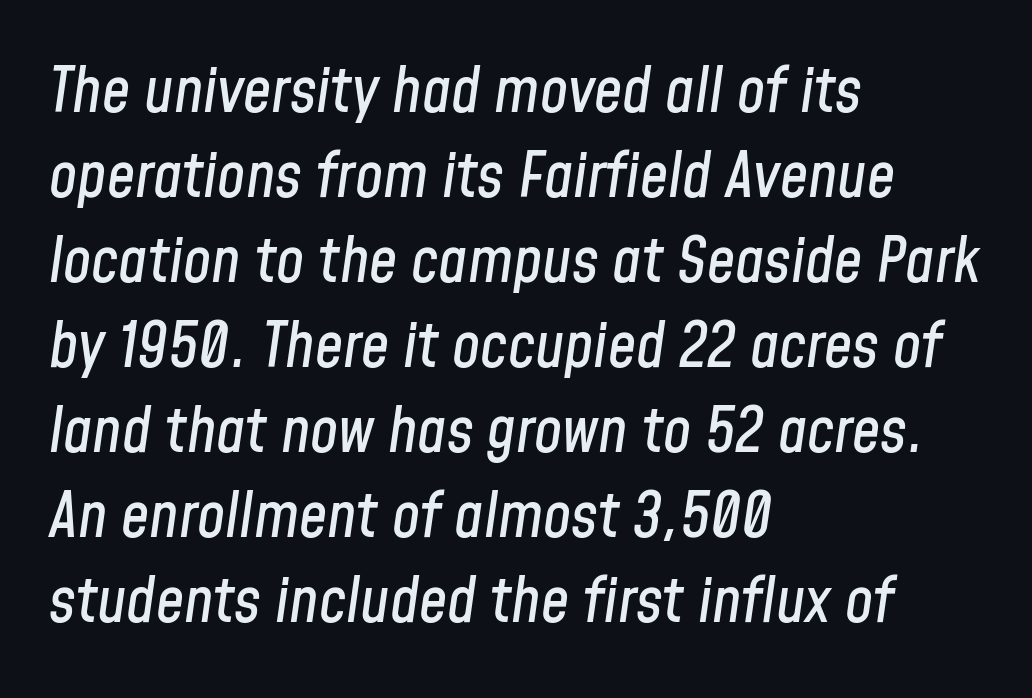
Characters follow at the spacing the type designer built in. If you drew a ruler down the left edge, every line would touch it. Evenly set lines give the paragraph a standard silhouette. Think of a printed novel: that variable character pitch is what you see here. The zone under the glyphs is completely vacant.
